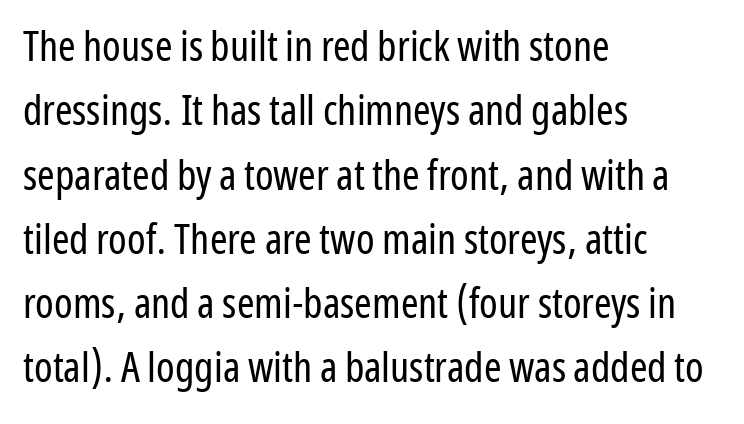
The image shows 42 px regular-weight, condensed sans-serif type, upright; set left-aligned, normal line spacing (1.53x), normal letter spacing, not underlined; low stroke contrast and a medium x-height.
